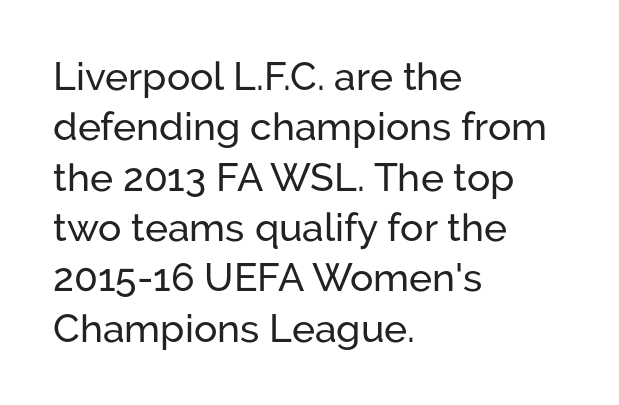
{"serif": "no", "italic": "no", "width": "normal", "stroke_contrast": "low", "x_height": "medium", "monospaced": "no", "underline": "no", "align": "left", "line_spacing": "normal", "line_spacing_ratio": 1.29, "letter_spacing": "normal", "letter_spacing_em": 0.0, "glyph_px": 39}
